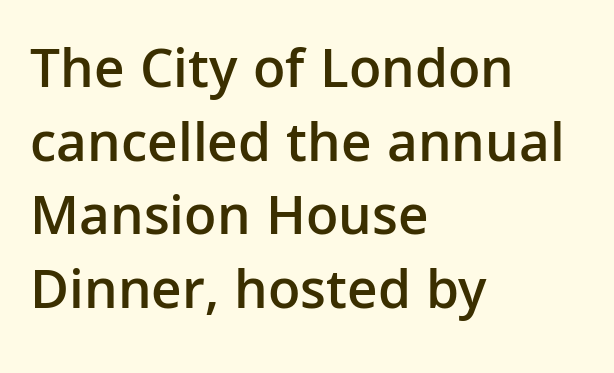
Q: Is the text bold? A: Semi-bold.
Q: Is the text italic (slanted)? A: No, it is upright.
Q: Is the typeface a serif or a sans-serif typeface? A: Sans-serif.
Q: Is the text underlined? A: No.
Q: How is the paragraph aligned? A: Left-aligned.
Q: Is the spacing between letters normal or unusually wide? A: Normal.
Q: Is the spacing between lines tight, normal or loose? A: Normal.
Q: Width (condensed, normal, or wide)? A: Normal.
Q: Stroke contrast? A: Low.
Q: x-height? A: Medium.
Q: Monospaced? A: No.
